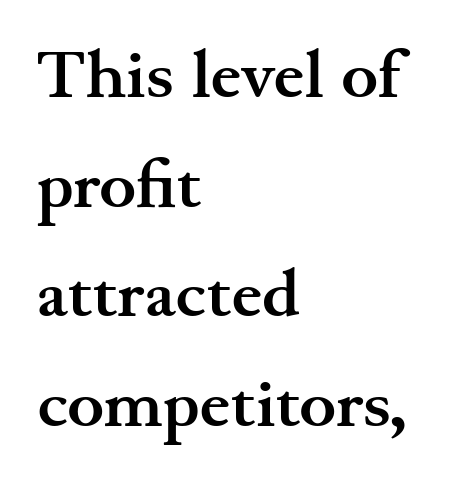
{"serif": "yes", "italic": "no", "bold": "yes", "weight": "semibold", "width": "wide", "stroke_contrast": "medium", "x_height": "small", "monospaced": "no", "underline": "no", "align": "left", "line_spacing": "normal", "line_spacing_ratio": 1.59, "letter_spacing": "normal", "letter_spacing_em": 0.0, "glyph_px": 69}
